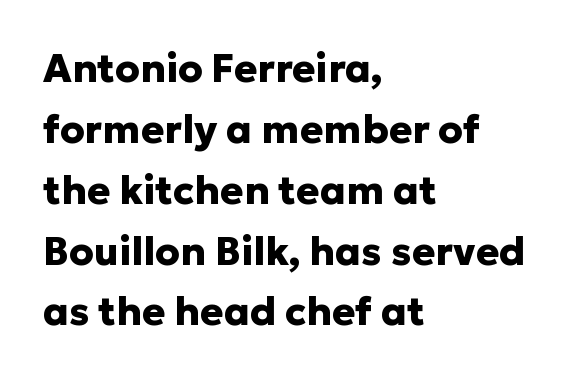
Q: Is the text bold? A: Yes.
Q: Is the text italic (slanted)? A: No, it is upright.
Q: Is the typeface a serif or a sans-serif typeface? A: Sans-serif.
Q: Is the text underlined? A: No.
Q: How is the paragraph aligned? A: Left-aligned.
Q: Is the spacing between letters normal or unusually wide? A: Normal.
Q: Is the spacing between lines tight, normal or loose? A: Normal.
Q: Width (condensed, normal, or wide)? A: Normal.
Q: Stroke contrast? A: Low.
Q: x-height? A: Medium.
Q: Monospaced? A: No.
